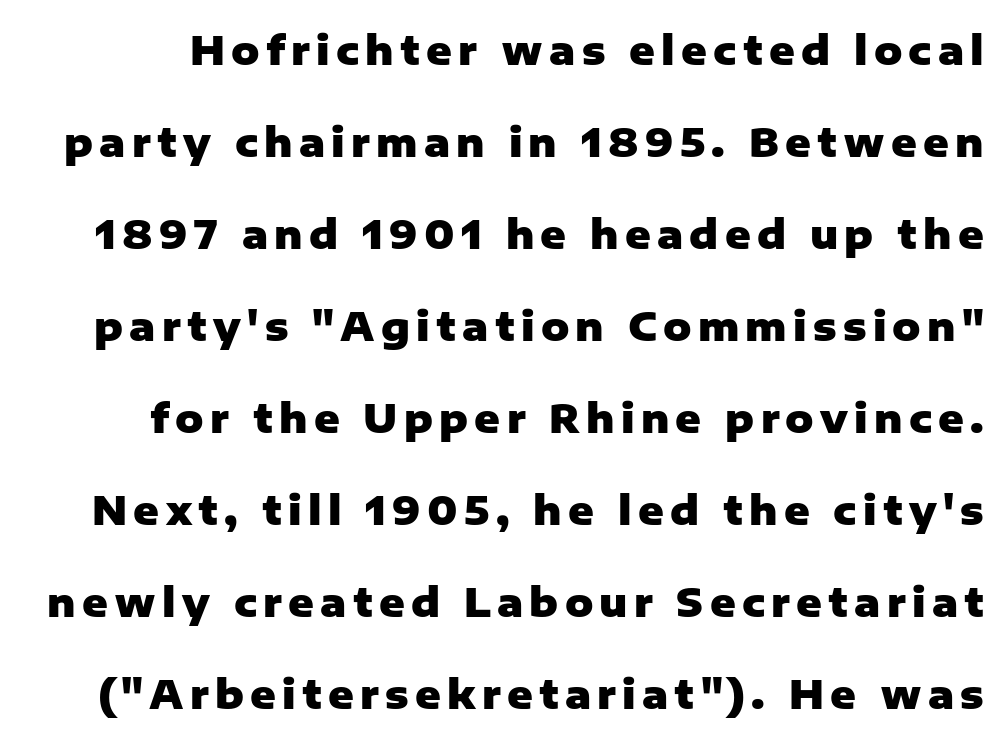
Q: Is the text bold? A: Yes.
Q: Is the text italic (slanted)? A: No, it is upright.
Q: Is the typeface a serif or a sans-serif typeface? A: Sans-serif.
Q: Is the text underlined? A: No.
Q: Is the spacing between lines tight, normal or loose? A: Loose.
Q: Width (condensed, normal, or wide)? A: Normal.
Q: Stroke contrast? A: Low.
Q: x-height? A: Medium.
Q: Monospaced? A: No.
